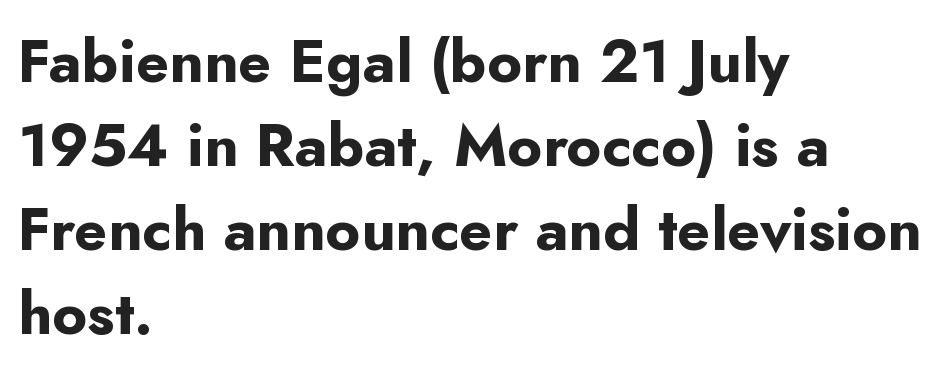
Q: Is the text bold? A: Yes.
Q: Is the text italic (slanted)? A: No, it is upright.
Q: Is the typeface a serif or a sans-serif typeface? A: Sans-serif.
Q: Is the text underlined? A: No.
Q: How is the paragraph aligned? A: Left-aligned.
Q: Is the spacing between letters normal or unusually wide? A: Normal.
Q: Is the spacing between lines tight, normal or loose? A: Normal.
Q: Width (condensed, normal, or wide)? A: Normal.
Q: Stroke contrast? A: Low.
Q: x-height? A: Small.
Q: Monospaced? A: No.
